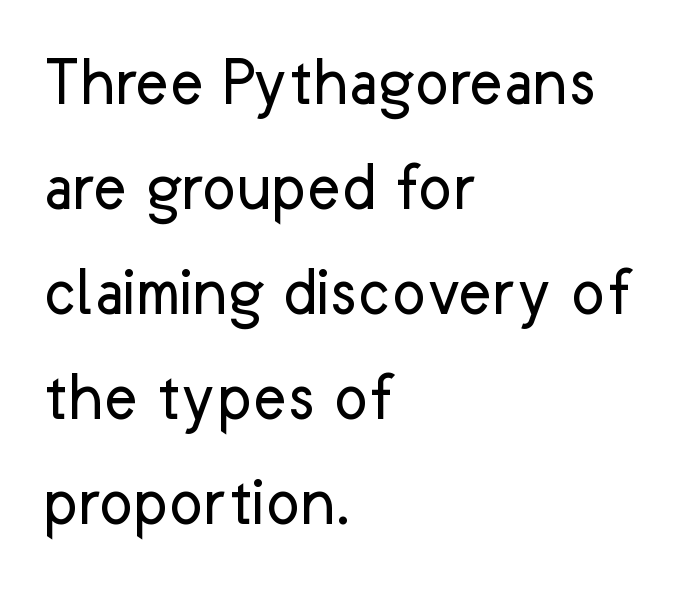
The image shows 72 px regular-weight sans-serif type, upright; set left-aligned, normal line spacing (1.46x), normal letter spacing, not underlined; low stroke contrast and a medium x-height.
